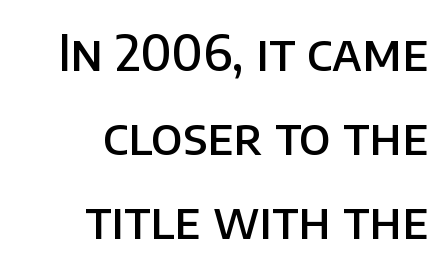
Strokes here are thickened, but only to semibold level. Lines of text with bare space underneath. Note the varied advance widths — an 'i' is clearly narrower than an 'm'. The lines in this sample share a right terminus and differ only in where they begin.
